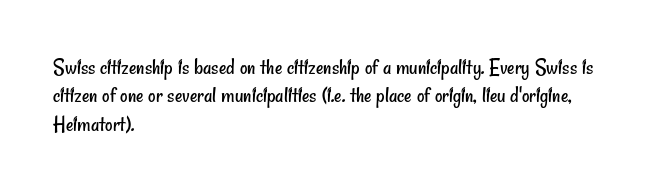
Typeset ragged right — the left edge is the straight one. Weight class: somewhere from thin through regular. Characters follow at the spacing the type designer built in. Descender tails drop into unmarked territory.
